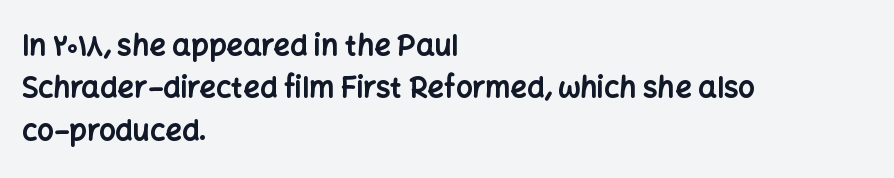
Honestly, the letter spacing is just normal — you wouldn't notice it. When letters stand straight like this, we call the style roman or upright. Unlike a traditional serif, this face leaves its strokes unadorned. The rendering uses natural spacing where letterforms have individual widths.
